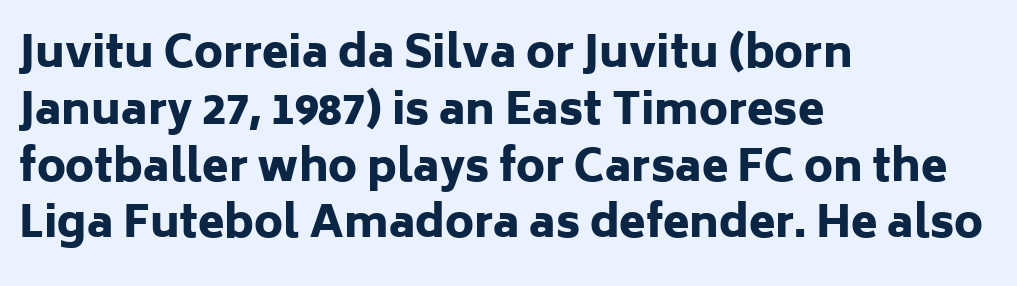
The image shows 43 px heavy sans-serif type, upright; set left-aligned, normal line spacing (1.32x), normal letter spacing, not underlined; low stroke contrast and a medium x-height.
